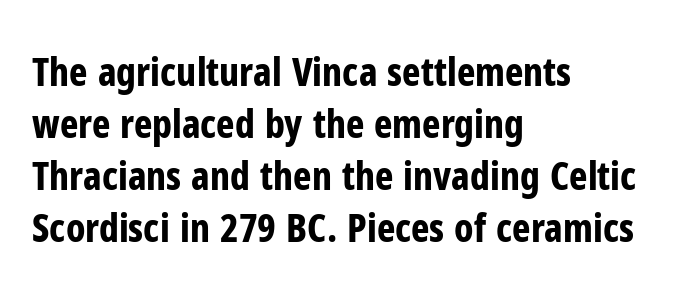
The image shows 39 px bold, condensed sans-serif type, upright; set left-aligned, normal line spacing (1.33x), normal letter spacing, not underlined; low stroke contrast and a medium x-height.
